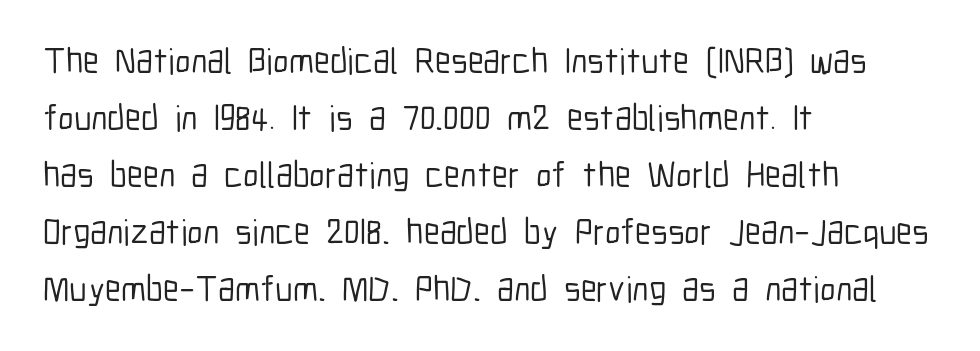
Q: Is the text italic (slanted)? A: No, it is upright.
Q: Is the typeface a serif or a sans-serif typeface? A: Sans-serif.
Q: Is the text underlined? A: No.
Q: How is the paragraph aligned? A: Left-aligned.
Q: Is the spacing between letters normal or unusually wide? A: Normal.
Q: Is the spacing between lines tight, normal or loose? A: Normal.
Q: Width (condensed, normal, or wide)? A: Condensed.
Q: Stroke contrast? A: Low.
Q: x-height? A: Medium.
Q: Monospaced? A: No.
